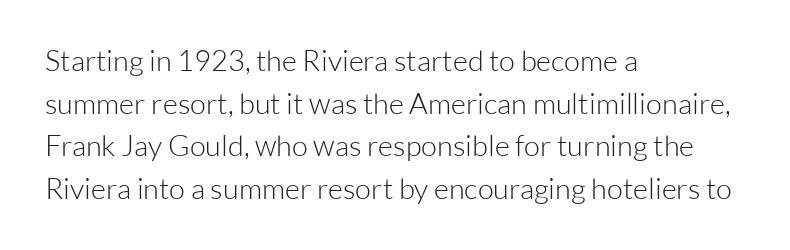
The image shows 29 px light sans-serif type, upright; set left-aligned, normal line spacing (1.47x), normal letter spacing, not underlined; low stroke contrast and a medium x-height.
